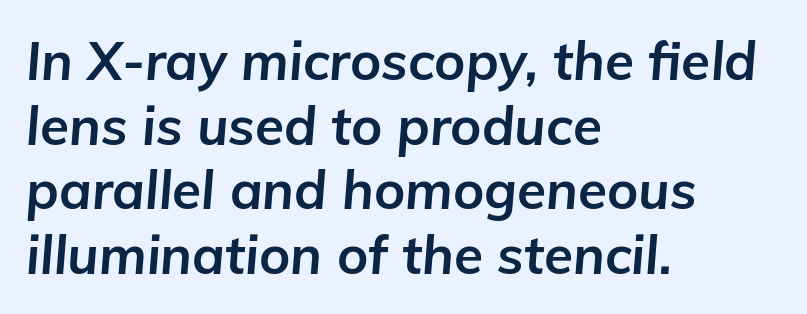
Q: Is the text bold? A: Yes.
Q: Is the text italic (slanted)? A: Yes, it leans right by about 5 degrees.
Q: Is the text underlined? A: No.
Q: How is the paragraph aligned? A: Left-aligned.
Q: Is the spacing between letters normal or unusually wide? A: Normal.
Q: Width (condensed, normal, or wide)? A: Normal.
Q: Stroke contrast? A: Low.
Q: x-height? A: Medium.
Q: Monospaced? A: No.
